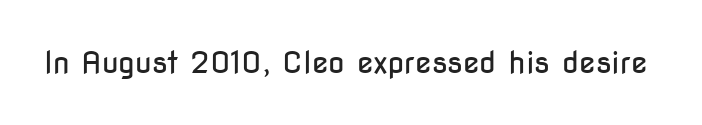
{"serif": "no", "italic": "no", "bold": "no", "weight": "regular", "width": "condensed", "stroke_contrast": "low", "x_height": "medium", "monospaced": "no", "underline": "no", "letter_spacing": "normal", "letter_spacing_em": 0.0, "glyph_px": 30}
